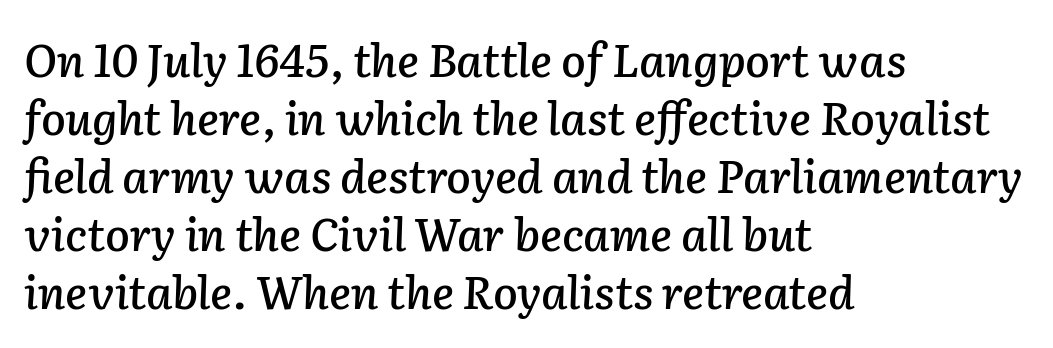
Words appear dense and cohesive because spacing is normal. The passage is arranged the way most books set body copy — flush left. Character widths vary here, with narrow letters taking less room than wide ones. No word sits above an underline. These lines were composed using italics. The line-height multiplier appears to be the usual default.
